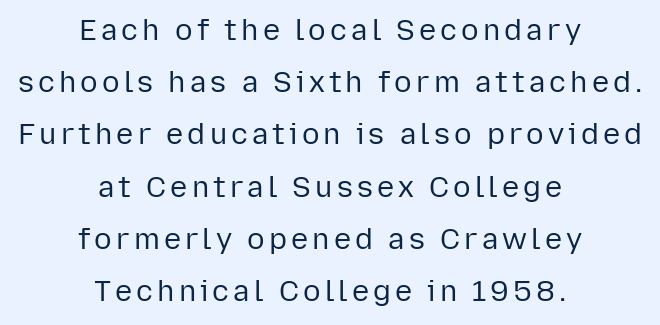
The letterforms sit at book weight or below. The rendering uses natural spacing where letterforms have individual widths. These lines were composed using upright roman letters. The gap between lines stays unmarked. Where is the straight margin? There isn't one; the lines are centered. Nope, no serifs anywhere on these letters.
